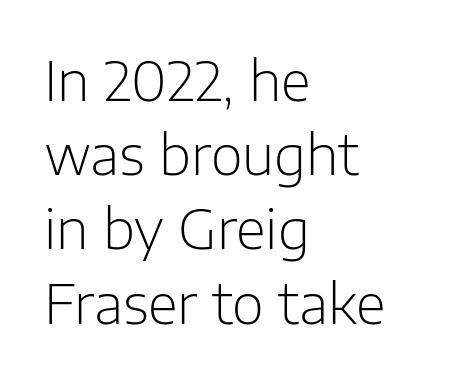
Q: Is the text bold? A: No.
Q: Is the text italic (slanted)? A: No, it is upright.
Q: Is the typeface a serif or a sans-serif typeface? A: Sans-serif.
Q: Is the text underlined? A: No.
Q: How is the paragraph aligned? A: Left-aligned.
Q: Is the spacing between letters normal or unusually wide? A: Normal.
Q: Is the spacing between lines tight, normal or loose? A: Normal.
Q: Width (condensed, normal, or wide)? A: Normal.
Q: Stroke contrast? A: Low.
Q: x-height? A: Medium.
Q: Monospaced? A: No.
